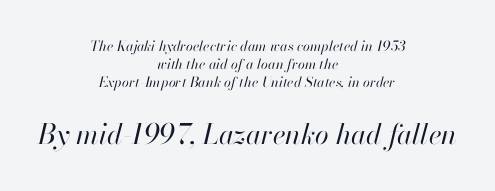
Tracking value appears to be zero — textbook default spacing. Is this a fixed-width face? No — the glyphs have proportional, varying widths. Scale increases going downward across the two blocks. These lines sit exactly where default settings would place them. Horizontally, the lines are justified to the midpoint only.
